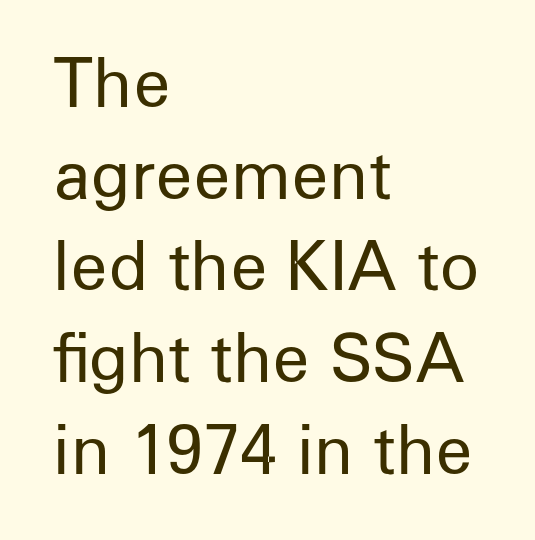
Q: Is the text bold? A: No.
Q: Is the text italic (slanted)? A: No, it is upright.
Q: Is the typeface a serif or a sans-serif typeface? A: Sans-serif.
Q: Is the text underlined? A: No.
Q: How is the paragraph aligned? A: Left-aligned.
Q: Is the spacing between letters normal or unusually wide? A: Normal.
Q: Is the spacing between lines tight, normal or loose? A: Normal.
Q: Width (condensed, normal, or wide)? A: Normal.
Q: Stroke contrast? A: Low.
Q: x-height? A: Medium.
Q: Monospaced? A: No.
